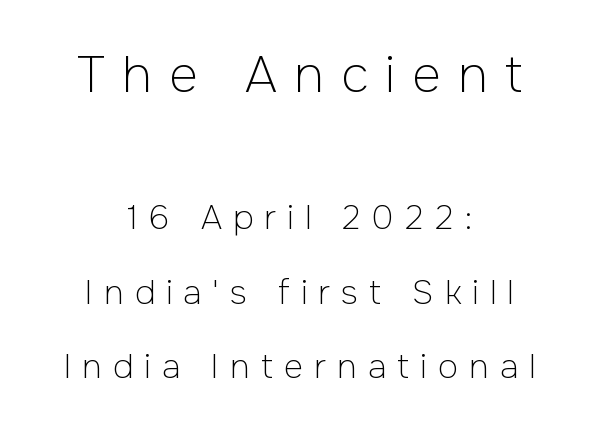
Q: Is the text bold? A: No.
Q: Is the text italic (slanted)? A: No, it is upright.
Q: Is the typeface a serif or a sans-serif typeface? A: Sans-serif.
Q: Is the text underlined? A: No.
Q: How is the paragraph aligned? A: Centered.
Q: Is the spacing between letters normal or unusually wide? A: Unusually wide.
Q: Is the spacing between lines tight, normal or loose? A: Loose.
Q: Which block of text is set in a larger size, the first (top) or the second (bottom)? A: The first (top) one.
Q: Width (condensed, normal, or wide)? A: Normal.
Q: Stroke contrast? A: Low.
Q: x-height? A: Medium.
Q: Monospaced? A: No.
